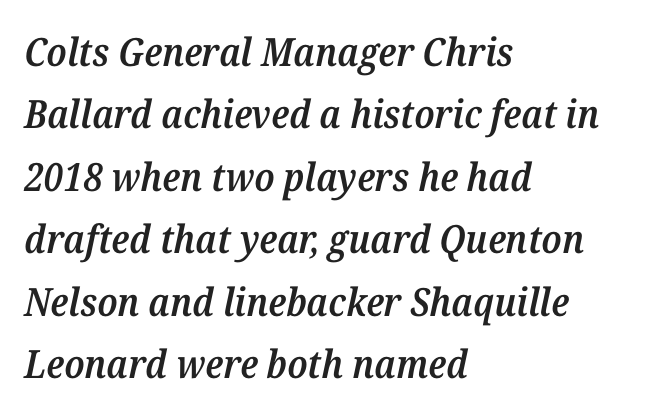
{"serif": "yes", "italic": "yes", "lean": "right", "slant_degrees": 12, "bold": "semi", "weight": "semibold", "width": "normal", "stroke_contrast": "medium", "x_height": "medium", "monospaced": "no", "underline": "no", "align": "left", "line_spacing": "normal", "line_spacing_ratio": 1.6, "letter_spacing": "normal", "letter_spacing_em": 0.0, "glyph_px": 39}
